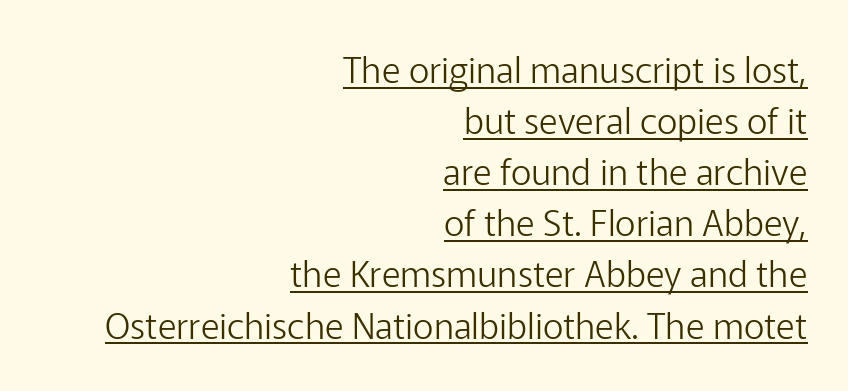
{"serif": "no", "italic": "no", "bold": "no", "weight": "light", "width": "normal", "stroke_contrast": "low", "x_height": "medium", "monospaced": "no", "underline": "yes", "align": "right", "line_spacing": "normal", "line_spacing_ratio": 1.42, "letter_spacing": "normal", "letter_spacing_em": 0.0, "glyph_px": 36}
